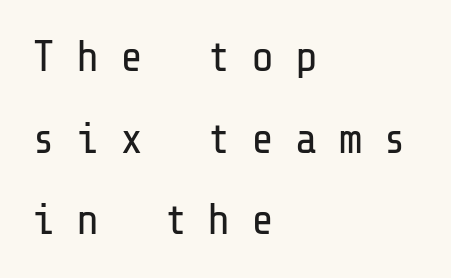
{"serif": "no", "italic": "no", "bold": "no", "weight": "regular", "width": "normal", "stroke_contrast": "low", "x_height": "medium", "underline": "no", "align": "left", "line_spacing": "loose", "line_spacing_ratio": 1.9, "letter_spacing": "wide", "letter_spacing_em": 0.48, "glyph_px": 43}
